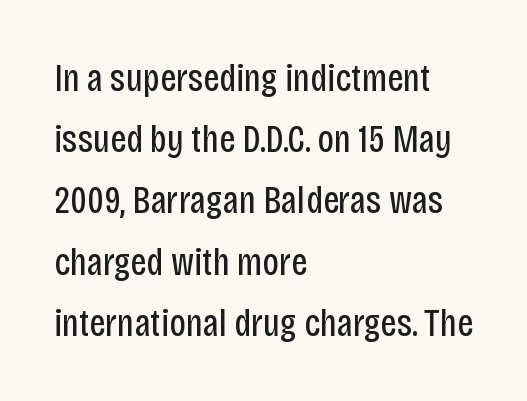
The gap between lines stays unmarked. Each letter's strokes conclude bluntly, with no projecting serifs. Here the glyphs are tracked normally, forming tight word shapes. In terms of posture, this sample is upright.
